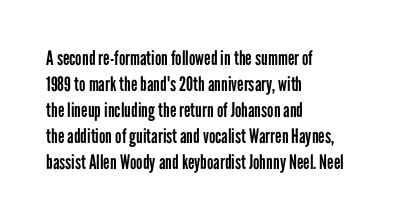
Q: Is the text bold? A: No.
Q: Is the text italic (slanted)? A: No, it is upright.
Q: Is the text underlined? A: No.
Q: How is the paragraph aligned? A: Left-aligned.
Q: Is the spacing between letters normal or unusually wide? A: Normal.
Q: Is the spacing between lines tight, normal or loose? A: Normal.
